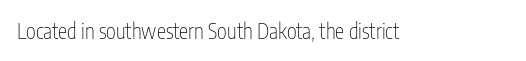
The passage shown is not underscored anywhere. The font's upright variant was chosen for this text. Stems here are at most as thick as an everyday book face. Observe the ordinary spacing: letters are neighbours, not strangers.
